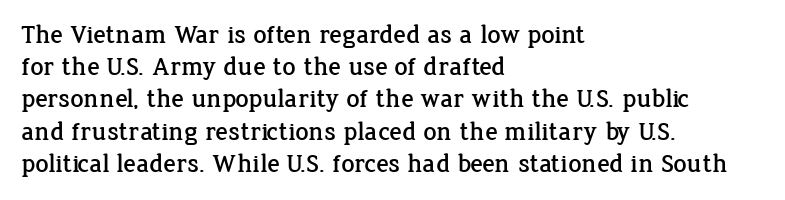
Q: Is the text italic (slanted)? A: No, it is upright.
Q: Is the text underlined? A: No.
Q: How is the paragraph aligned? A: Left-aligned.
Q: Is the spacing between letters normal or unusually wide? A: Normal.
